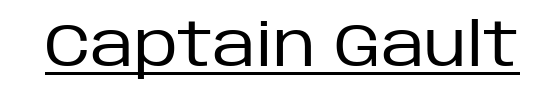
The image shows 61 px regular-weight sans-serif type, upright; set normal letter spacing, underlined; low stroke contrast and a large x-height.
